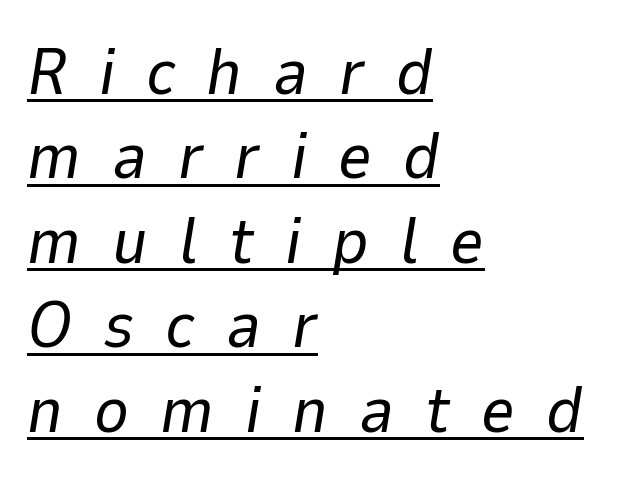
{"italic": "yes", "lean": "right", "slant_degrees": 9, "bold": "no", "weight": "regular", "width": "normal", "stroke_contrast": "low", "x_height": "medium", "monospaced": "no", "underline": "yes", "align": "left", "line_spacing": "normal", "line_spacing_ratio": 1.28, "letter_spacing": "wide", "letter_spacing_em": 0.47, "glyph_px": 66}
